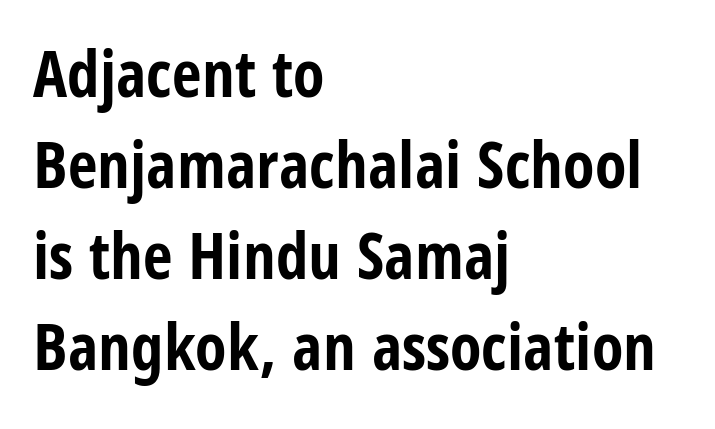
The image shows 65 px bold, condensed sans-serif type, upright; set left-aligned, normal line spacing (1.4x), normal letter spacing, not underlined; low stroke contrast and a large x-height.
